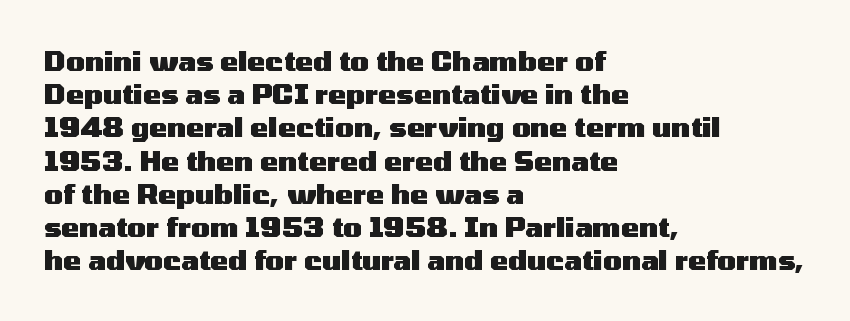
There is no visible air inserted between adjacent glyphs. In terms of weight, the rendering is a true, heavy bold. Visually the block forms a straight wall on the left and a jagged coastline on the right. Lines of text with bare space underneath. If you drew a line through each stem, it would be perfectly vertical.
